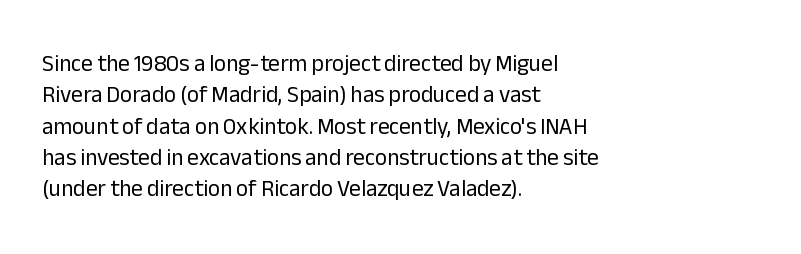
One glance says typical: line gaps are just what's usual. What stands out about the letter spacing? Nothing — it is the standard amount. This reads as an unemphasized weight, regular at the heaviest. The text block is weighted toward the left margin, trailing off unevenly rightward. Descender tails drop into unmarked territory. The specimen reads as upright at a glance.
